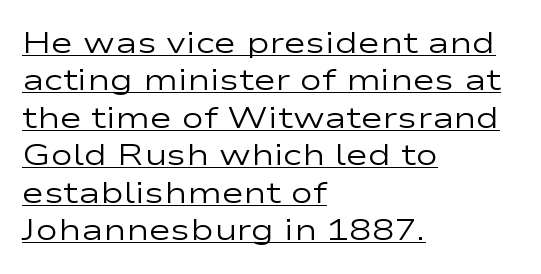
{"serif": "no", "italic": "no", "bold": "no", "weight": "regular", "width": "wide", "stroke_contrast": "low", "x_height": "medium", "monospaced": "no", "underline": "yes", "align": "left", "line_spacing": "normal", "line_spacing_ratio": 1.25, "letter_spacing": "normal", "letter_spacing_em": 0.0, "glyph_px": 30}
